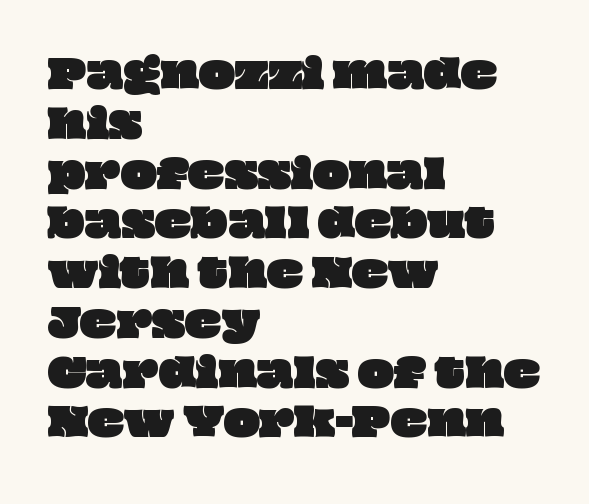
Q: Is the text underlined? A: No.
Q: How is the paragraph aligned? A: Left-aligned.
Q: Is the spacing between letters normal or unusually wide? A: Normal.
Q: Is the spacing between lines tight, normal or loose? A: Normal.
Q: Width (condensed, normal, or wide)? A: Wide.
Q: Stroke contrast? A: Low.
Q: x-height? A: Large.
Q: Monospaced? A: No.
